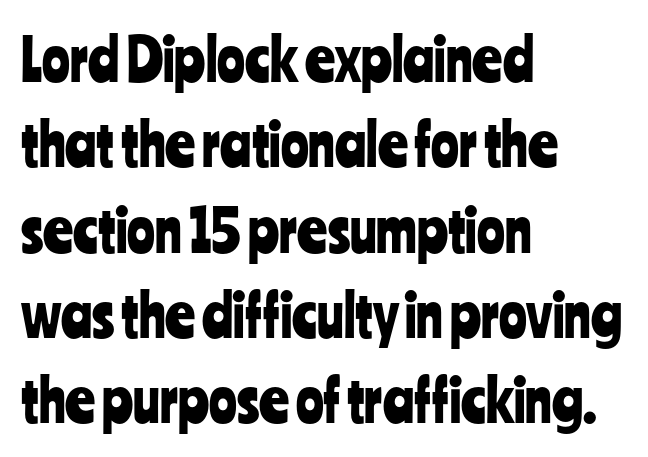
Q: Is the text italic (slanted)? A: No, it is upright.
Q: Is the typeface a serif or a sans-serif typeface? A: Sans-serif.
Q: Is the text underlined? A: No.
Q: How is the paragraph aligned? A: Left-aligned.
Q: Is the spacing between letters normal or unusually wide? A: Normal.
Q: Is the spacing between lines tight, normal or loose? A: Normal.
Q: Width (condensed, normal, or wide)? A: Condensed.
Q: Stroke contrast? A: Low.
Q: x-height? A: Medium.
Q: Monospaced? A: No.
